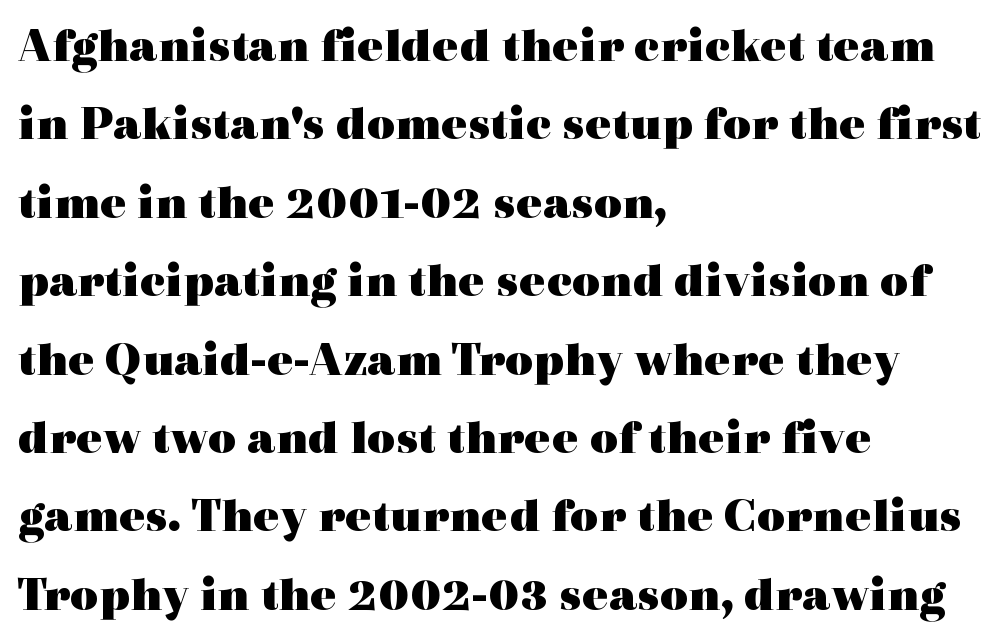
Q: Is the text bold? A: Yes.
Q: Is the text italic (slanted)? A: No, it is upright.
Q: Is the typeface a serif or a sans-serif typeface? A: Serif.
Q: Is the text underlined? A: No.
Q: How is the paragraph aligned? A: Left-aligned.
Q: Is the spacing between letters normal or unusually wide? A: Normal.
Q: Is the spacing between lines tight, normal or loose? A: Normal.
Q: Width (condensed, normal, or wide)? A: Wide.
Q: x-height? A: Medium.
Q: Monospaced? A: No.
